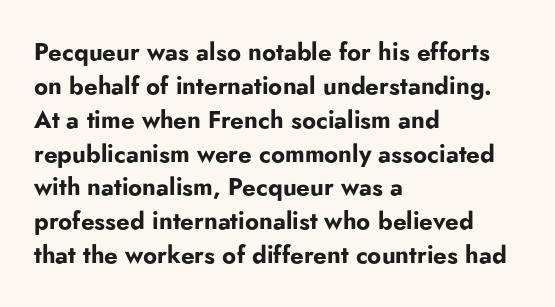
Q: Is the text bold? A: Yes.
Q: Is the text italic (slanted)? A: No, it is upright.
Q: Is the text underlined? A: No.
Q: How is the paragraph aligned? A: Left-aligned.
Q: Is the spacing between letters normal or unusually wide? A: Normal.
Q: Is the spacing between lines tight, normal or loose? A: Normal.
